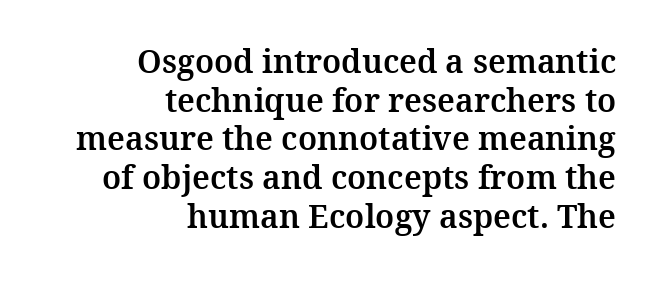
Q: Is the text italic (slanted)? A: No, it is upright.
Q: Is the typeface a serif or a sans-serif typeface? A: Serif.
Q: Is the text underlined? A: No.
Q: How is the paragraph aligned? A: Right-aligned.
Q: Is the spacing between letters normal or unusually wide? A: Normal.
Q: Width (condensed, normal, or wide)? A: Normal.
Q: Stroke contrast? A: Medium.
Q: x-height? A: Medium.
Q: Monospaced? A: No.
